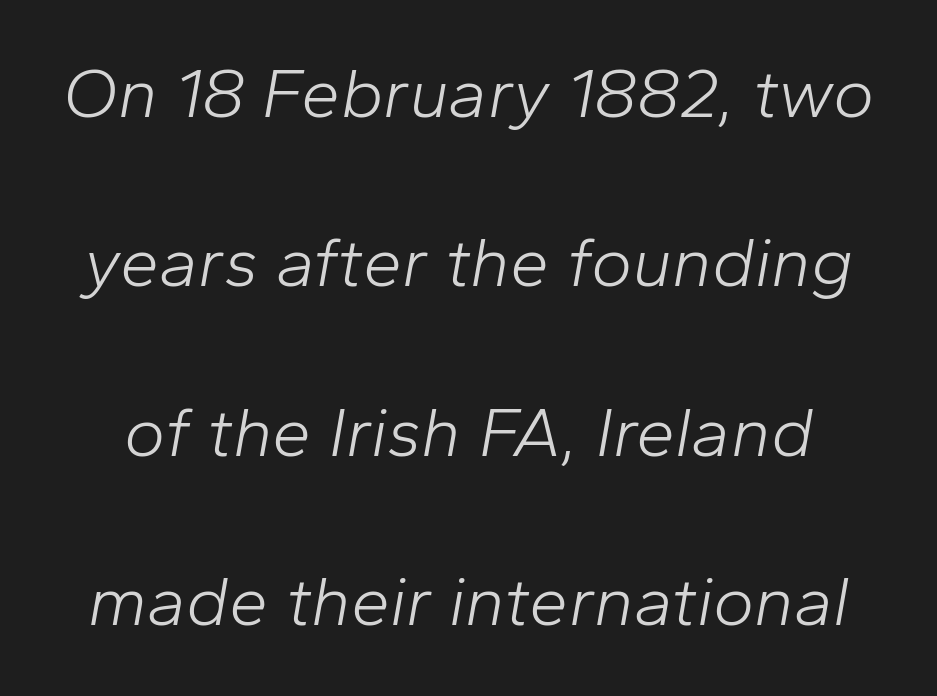
Q: Is the text bold? A: No.
Q: Is the text italic (slanted)? A: Yes, it leans right by about 10 degrees.
Q: Is the text underlined? A: No.
Q: Is the spacing between letters normal or unusually wide? A: Normal.
Q: Is the spacing between lines tight, normal or loose? A: Loose.
Q: Width (condensed, normal, or wide)? A: Normal.
Q: Stroke contrast? A: Low.
Q: x-height? A: Medium.
Q: Monospaced? A: No.
